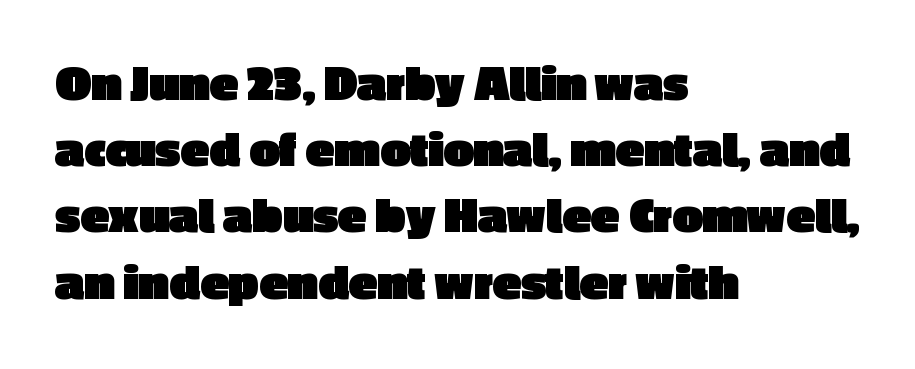
Q: Is the text bold? A: Yes.
Q: Is the text italic (slanted)? A: No, it is upright.
Q: Is the typeface a serif or a sans-serif typeface? A: Sans-serif.
Q: Is the text underlined? A: No.
Q: How is the paragraph aligned? A: Left-aligned.
Q: Is the spacing between letters normal or unusually wide? A: Normal.
Q: Is the spacing between lines tight, normal or loose? A: Normal.
Q: Width (condensed, normal, or wide)? A: Normal.
Q: x-height? A: Medium.
Q: Monospaced? A: No.
